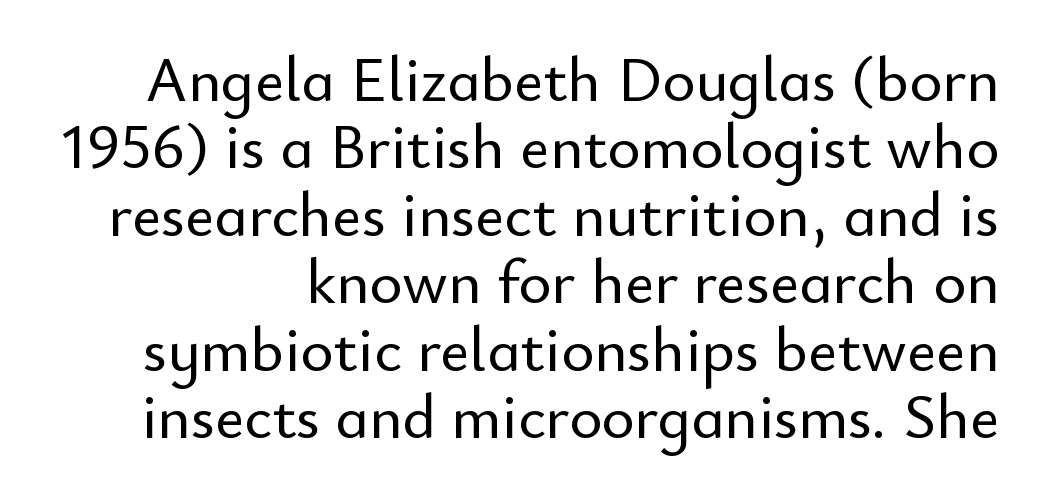
The image shows 63 px sans-serif type, upright; set tight line spacing (1.07x), normal letter spacing, not underlined; low stroke contrast and a small x-height.
